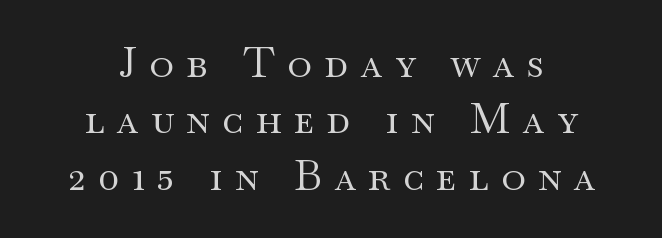
{"serif": "yes", "italic": "no", "bold": "no", "weight": "regular", "width": "wide", "stroke_contrast": "medium", "x_height": "small", "monospaced": "no", "underline": "no", "align": "center", "line_spacing": "normal", "line_spacing_ratio": 1.34, "letter_spacing": "wide", "letter_spacing_em": 0.29, "glyph_px": 42}
